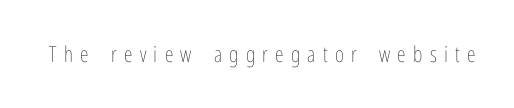
{"italic": "no", "bold": "no", "underline": "no", "letter_spacing": "wide", "letter_spacing_em": 0.33, "glyph_px": 22}
